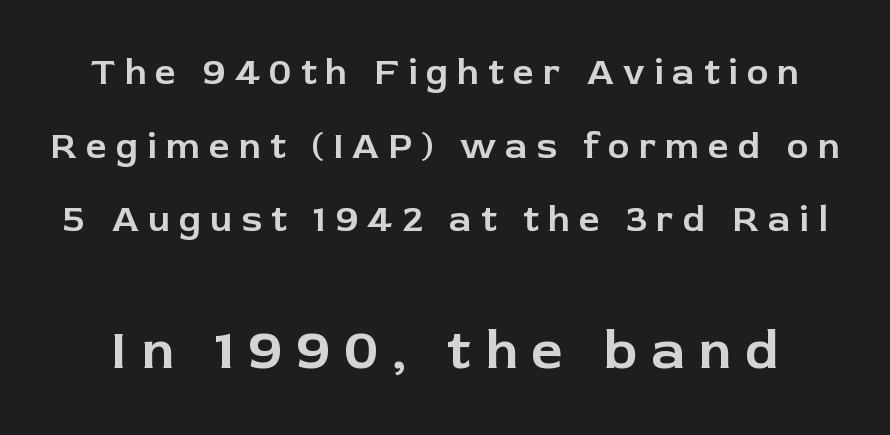
Type without underlining. I'd call this a sans setting — the letters go barefoot. The axis of the letterforms is exactly vertical. Rows of type keep a wide berth in the vertical direction. The gaps between neighbouring characters are conspicuously large. Visually, the bottom section dominates because its glyphs are scaled up.
